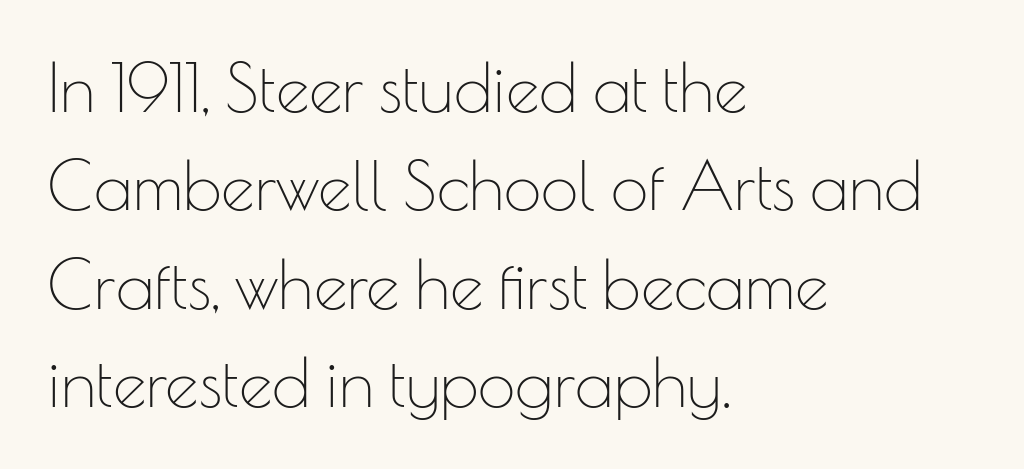
{"serif": "no", "italic": "no", "bold": "no", "weight": "thin", "width": "normal", "stroke_contrast": "low", "x_height": "small", "monospaced": "no", "underline": "no", "align": "left", "line_spacing": "normal", "line_spacing_ratio": 1.47, "letter_spacing": "normal", "letter_spacing_em": 0.0, "glyph_px": 67}
